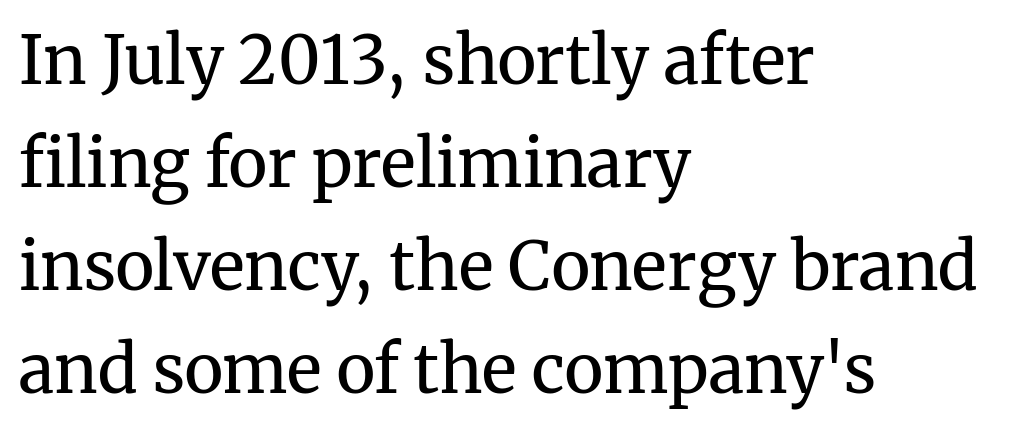
The image shows 66 px regular-weight serif type, upright; set left-aligned, normal line spacing (1.56x), normal letter spacing, not underlined; medium stroke contrast and a medium x-height.
